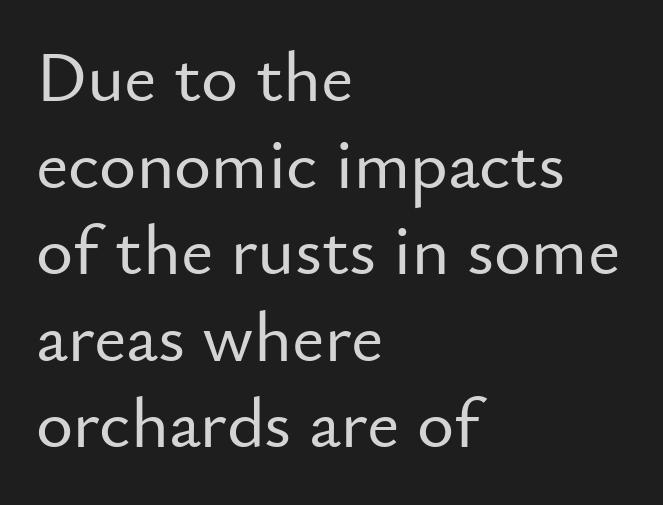
{"serif": "no", "italic": "no", "width": "normal", "stroke_contrast": "low", "x_height": "small", "monospaced": "no", "underline": "no", "align": "left", "line_spacing_ratio": 1.22, "letter_spacing": "normal", "letter_spacing_em": 0.0, "glyph_px": 71}
